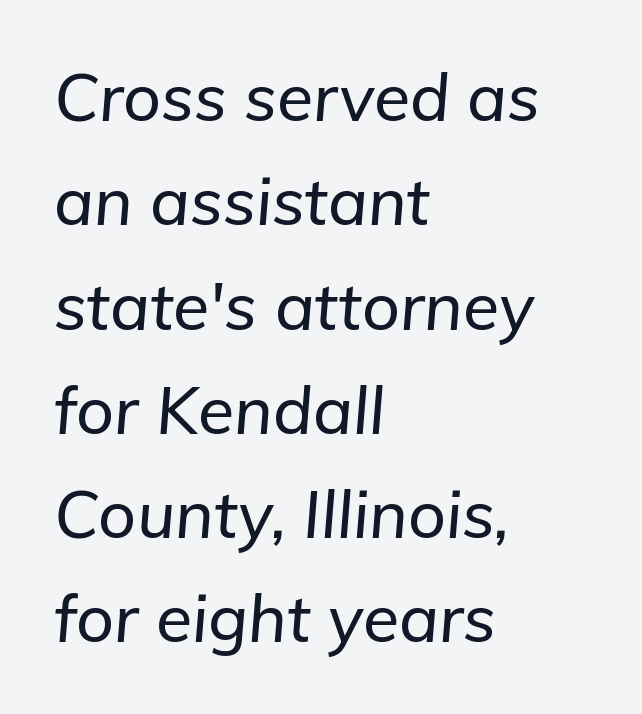
The image shows 66 px text type, italic (leaning right); set left-aligned, normal line spacing (1.58x), normal letter spacing, not underlined; low stroke contrast and a medium x-height.
